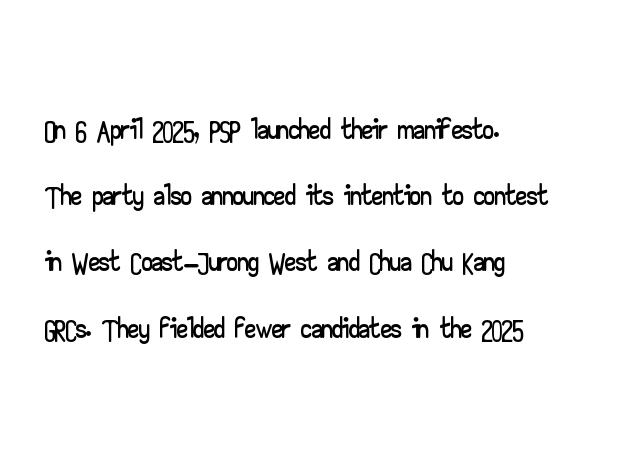
{"serif": "no", "italic": "no", "width": "wide", "stroke_contrast": "low", "x_height": "small", "monospaced": "no", "underline": "no", "align": "left", "line_spacing": "normal", "line_spacing_ratio": 1.54, "letter_spacing": "normal", "letter_spacing_em": 0.0, "glyph_px": 43}
